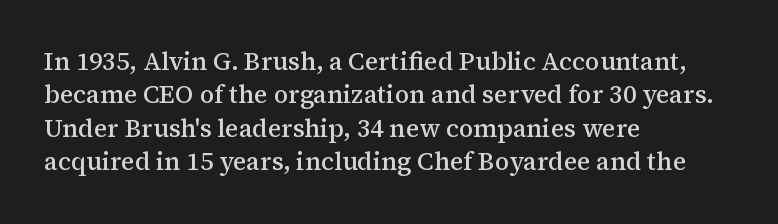
The image shows 25 px text type, upright; set left-aligned, normal line spacing (1.34x), normal letter spacing, not underlined.
